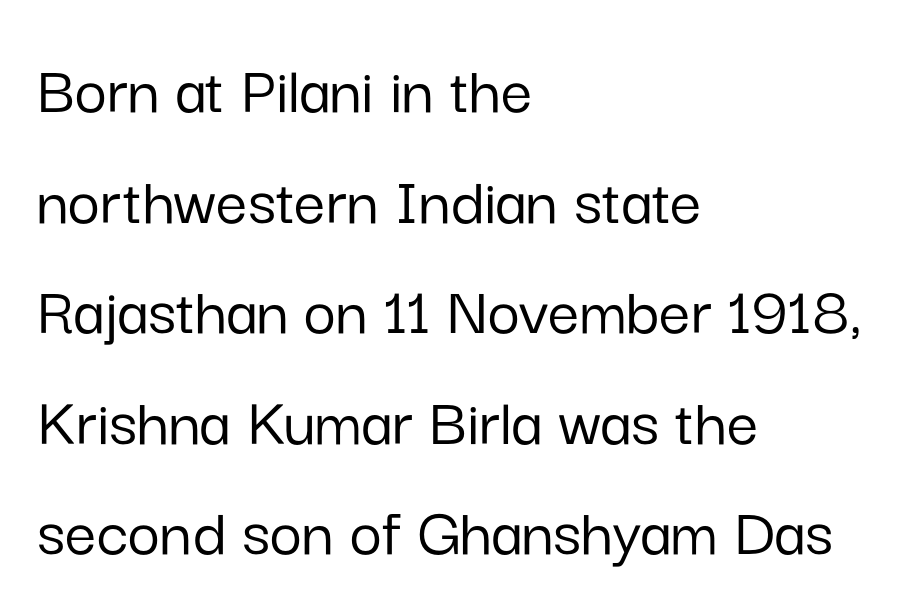
Q: Is the text italic (slanted)? A: No, it is upright.
Q: Is the typeface a serif or a sans-serif typeface? A: Sans-serif.
Q: Is the text underlined? A: No.
Q: How is the paragraph aligned? A: Left-aligned.
Q: Is the spacing between letters normal or unusually wide? A: Normal.
Q: Is the spacing between lines tight, normal or loose? A: Normal.
Q: Width (condensed, normal, or wide)? A: Normal.
Q: Stroke contrast? A: Low.
Q: x-height? A: Medium.
Q: Monospaced? A: No.
